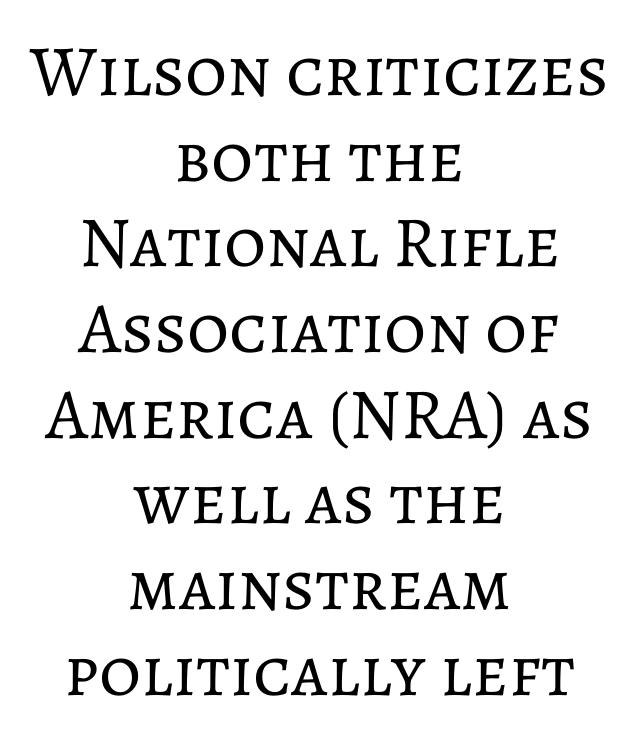
Q: Is the text bold? A: No.
Q: Is the text italic (slanted)? A: No, it is upright.
Q: Is the text underlined? A: No.
Q: How is the paragraph aligned? A: Centered.
Q: Is the spacing between letters normal or unusually wide? A: Normal.
Q: Width (condensed, normal, or wide)? A: Normal.
Q: Stroke contrast? A: Low.
Q: x-height? A: Medium.
Q: Monospaced? A: No.
